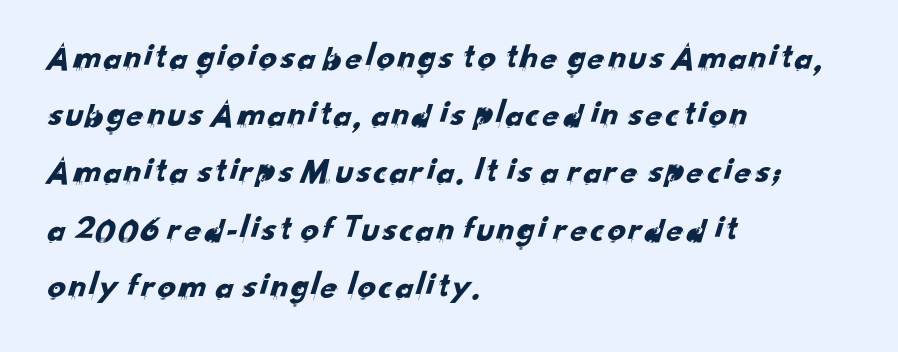
Q: Is the typeface a serif or a sans-serif typeface? A: Sans-serif.
Q: Is the text underlined? A: No.
Q: How is the paragraph aligned? A: Left-aligned.
Q: Is the spacing between letters normal or unusually wide? A: Normal.
Q: Is the spacing between lines tight, normal or loose? A: Normal.
Q: Width (condensed, normal, or wide)? A: Normal.
Q: Stroke contrast? A: Low.
Q: x-height? A: Small.
Q: Monospaced? A: No.
